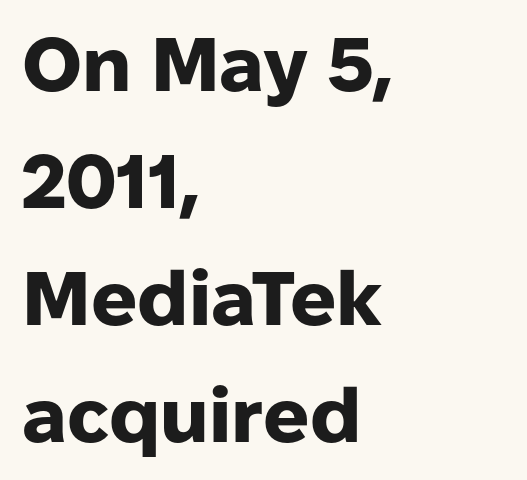
{"serif": "no", "italic": "no", "bold": "yes", "weight": "heavy", "width": "normal", "stroke_contrast": "low", "x_height": "medium", "monospaced": "no", "underline": "no", "align": "left", "line_spacing": "normal", "line_spacing_ratio": 1.54, "letter_spacing": "normal", "letter_spacing_em": 0.0, "glyph_px": 76}
